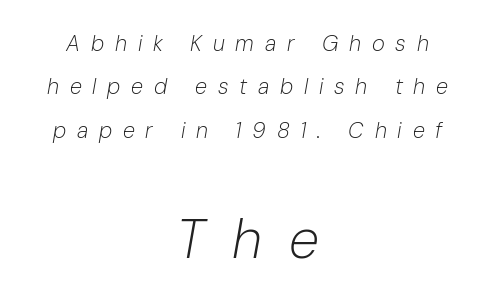
Q: Is the text bold? A: No.
Q: Is the text italic (slanted)? A: Yes, it leans right by about 10 degrees.
Q: Is the text underlined? A: No.
Q: How is the paragraph aligned? A: Centered.
Q: Is the spacing between letters normal or unusually wide? A: Unusually wide.
Q: Is the spacing between lines tight, normal or loose? A: Loose.
Q: Which block of text is set in a larger size, the first (top) or the second (bottom)? A: The second (bottom) one.
Q: Width (condensed, normal, or wide)? A: Normal.
Q: Stroke contrast? A: Low.
Q: x-height? A: Medium.
Q: Monospaced? A: No.
